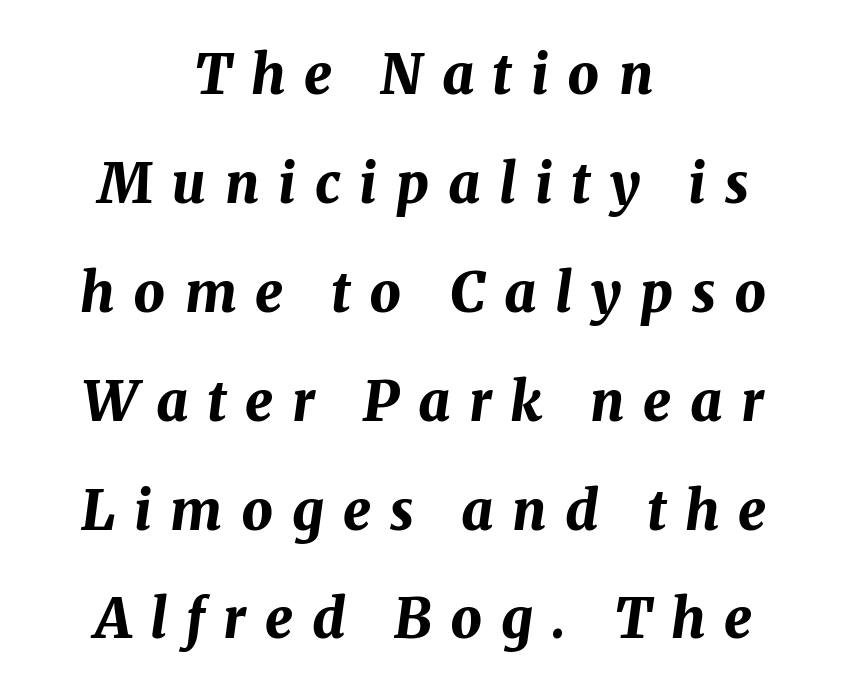
The image shows 55 px bold type, italic (leaning right); set centered, loose line spacing (1.98x), unusually wide letter spacing (+0.34 em), not underlined; medium stroke contrast and a medium x-height.
